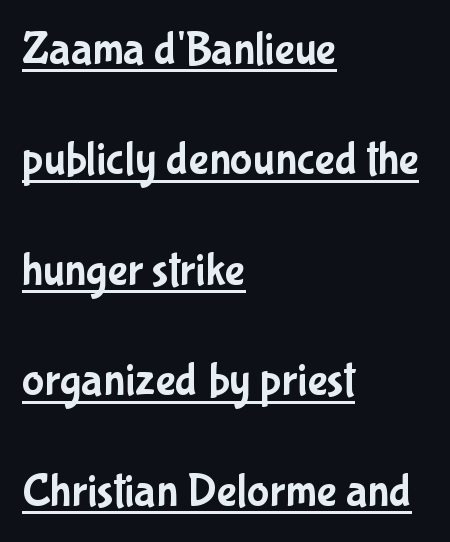
In designer terms, the underline attribute is active on this setting. This rendering uses left alignment, leaving the right contour irregular. When letters stand straight like this, we call the style roman or upright. These lines are rendered in a variable-pitch font. Spacing between characters is what you'd get straight out of the box.
